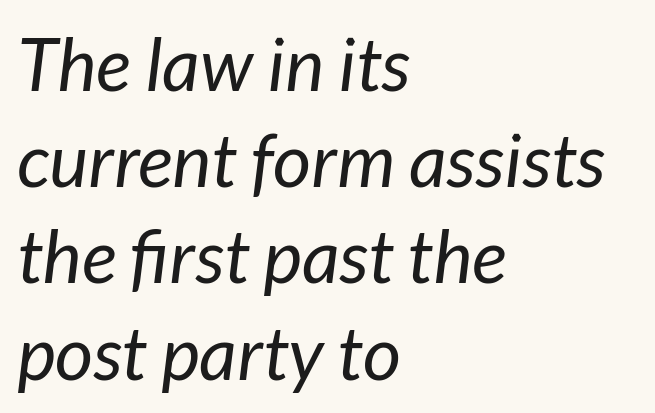
The image shows 74 px regular-weight type, italic (leaning right); set left-aligned, normal line spacing (1.3x), normal letter spacing, not underlined; low stroke contrast and a medium x-height.
